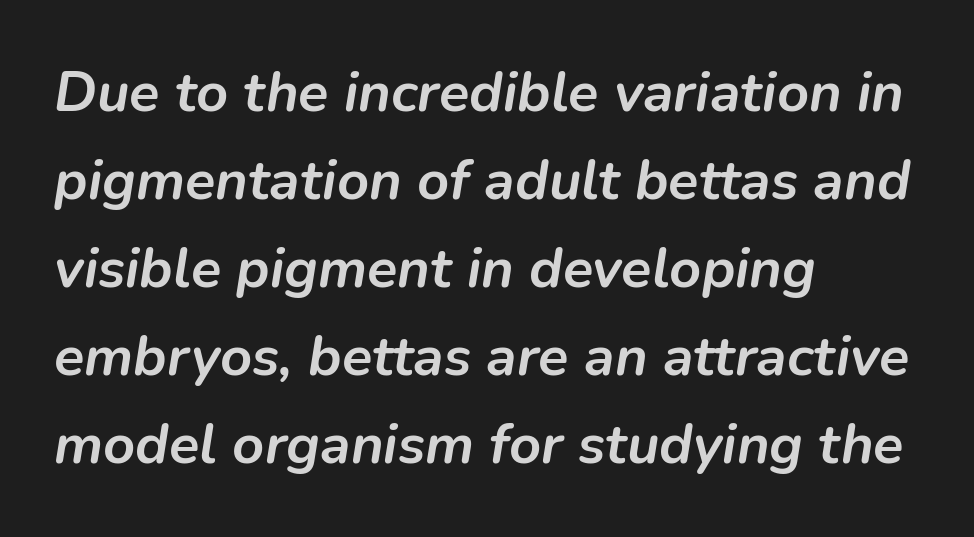
Q: Is the text bold? A: Yes.
Q: Is the text italic (slanted)? A: Yes, it leans right by about 9 degrees.
Q: Is the text underlined? A: No.
Q: How is the paragraph aligned? A: Left-aligned.
Q: Is the spacing between letters normal or unusually wide? A: Normal.
Q: Is the spacing between lines tight, normal or loose? A: Normal.
Q: Width (condensed, normal, or wide)? A: Normal.
Q: Stroke contrast? A: Low.
Q: x-height? A: Medium.
Q: Monospaced? A: No.
